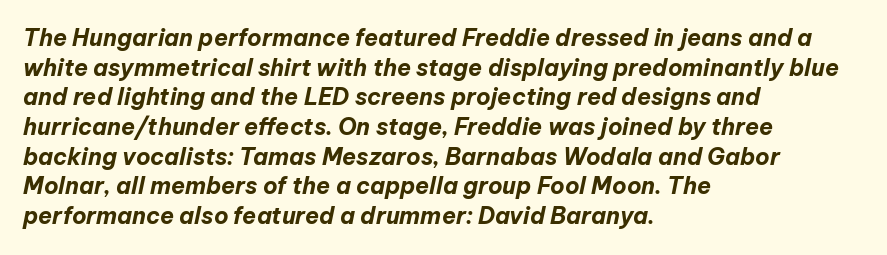
{"italic": "yes", "lean": "right", "slant_degrees": 12, "bold": "yes", "underline": "no", "align": "left", "line_spacing": "normal", "line_spacing_ratio": 1.29, "letter_spacing": "normal", "letter_spacing_em": 0.0, "glyph_px": 23}
